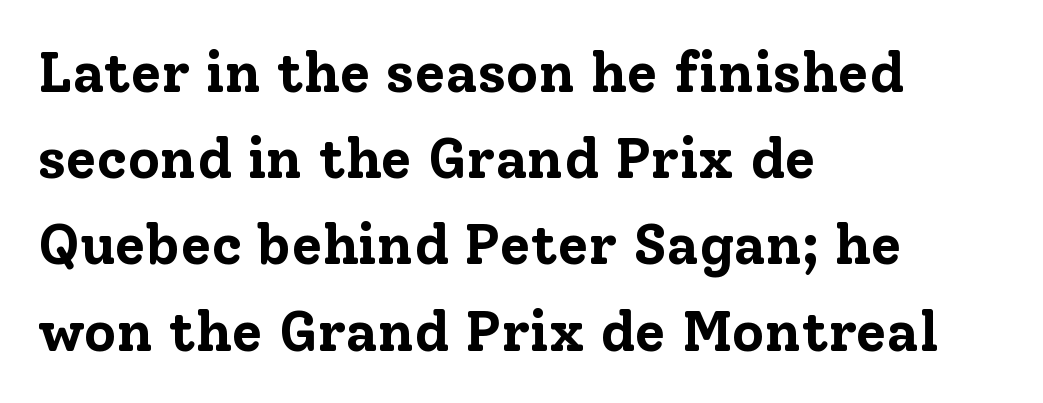
{"serif": "yes", "italic": "no", "bold": "yes", "weight": "bold", "width": "normal", "stroke_contrast": "low", "x_height": "medium", "monospaced": "no", "underline": "no", "align": "left", "line_spacing": "normal", "line_spacing_ratio": 1.54, "letter_spacing": "normal", "letter_spacing_em": 0.0, "glyph_px": 56}
